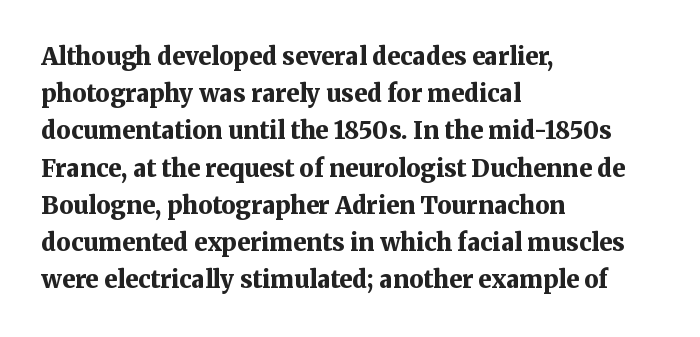
Q: Is the text bold? A: Yes.
Q: Is the text italic (slanted)? A: No, it is upright.
Q: Is the text underlined? A: No.
Q: How is the paragraph aligned? A: Left-aligned.
Q: Is the spacing between letters normal or unusually wide? A: Normal.
Q: Is the spacing between lines tight, normal or loose? A: Normal.
